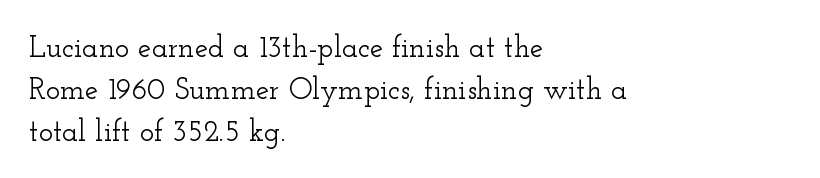
The image shows 30 px wide serif type, upright; set left-aligned, normal line spacing (1.4x), normal letter spacing, not underlined; low stroke contrast and a small x-height.
